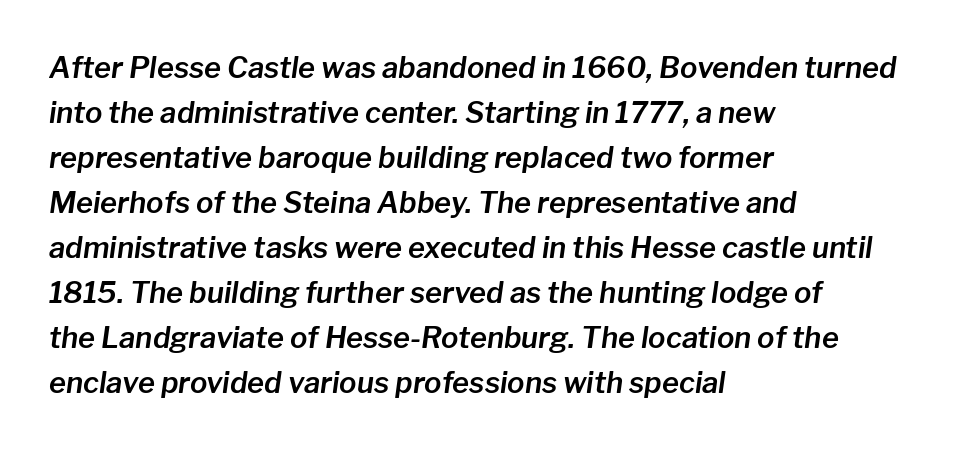
Leading: standard. Any mark beneath the type? The region is blank. Would a proofreader flag this as italicized? Yes. Each word holds together tightly as a unit, with standard inter-letter gaps. Character widths vary here, with narrow letters taking less room than wide ones.
